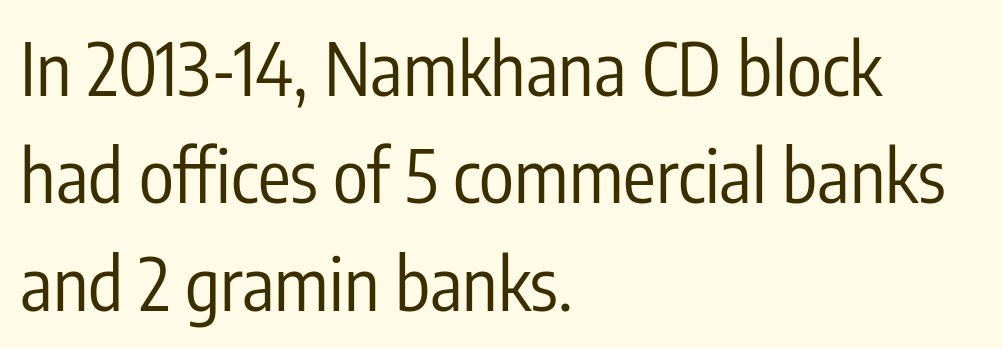
The image shows 73 px regular-weight, condensed sans-serif type, upright; set left-aligned, normal line spacing (1.47x), normal letter spacing, not underlined; low stroke contrast and a medium x-height.
